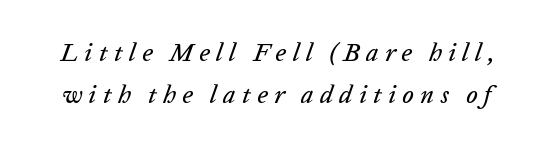
{"italic": "yes", "lean": "right", "slant_degrees": 20, "underline": "no", "line_spacing": "normal", "line_spacing_ratio": 1.69, "letter_spacing": "wide", "letter_spacing_em": 0.25, "glyph_px": 25}
